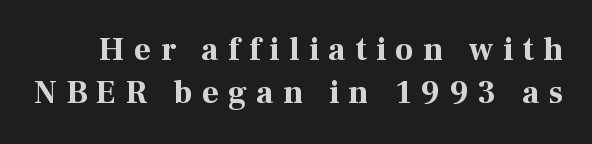
Q: Is the text bold? A: Yes.
Q: Is the text italic (slanted)? A: No, it is upright.
Q: Is the typeface a serif or a sans-serif typeface? A: Serif.
Q: Is the text underlined? A: No.
Q: Is the spacing between letters normal or unusually wide? A: Unusually wide.
Q: Is the spacing between lines tight, normal or loose? A: Normal.
Q: Width (condensed, normal, or wide)? A: Normal.
Q: Stroke contrast? A: High.
Q: x-height? A: Medium.
Q: Monospaced? A: No.
